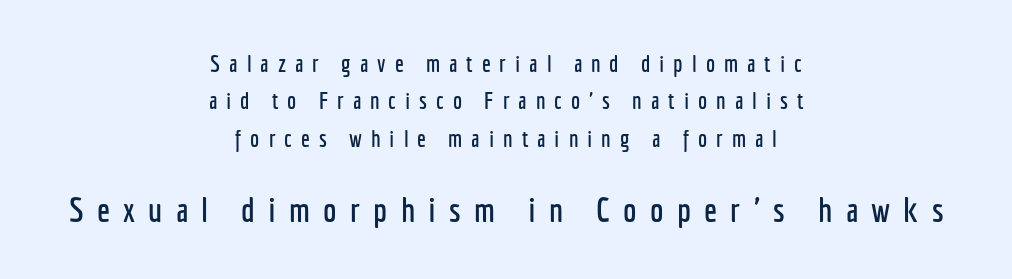
The image shows 34 px condensed sans-serif type, upright; set centered, normal line spacing (1.62x), unusually wide letter spacing (+0.39 em), not underlined; the second (bottom) block is 1.48x larger; low stroke contrast and a medium x-height.
